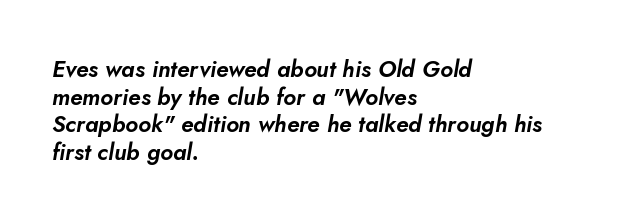
Q: Is the text italic (slanted)? A: Yes, it leans right by about 5 degrees.
Q: Is the text underlined? A: No.
Q: How is the paragraph aligned? A: Left-aligned.
Q: Is the spacing between letters normal or unusually wide? A: Normal.
